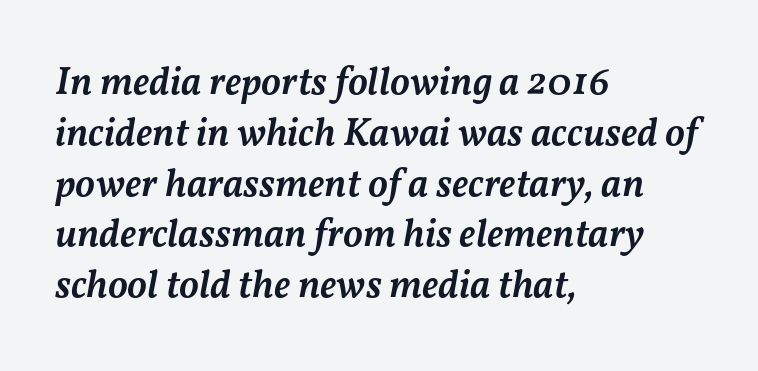
Q: Is the text bold? A: Semi-bold.
Q: Is the text italic (slanted)? A: Yes, it leans right by about 11 degrees.
Q: Is the text underlined? A: No.
Q: How is the paragraph aligned? A: Left-aligned.
Q: Is the spacing between letters normal or unusually wide? A: Normal.
Q: Is the spacing between lines tight, normal or loose? A: Normal.
Q: Width (condensed, normal, or wide)? A: Normal.
Q: Stroke contrast? A: Medium.
Q: x-height? A: Medium.
Q: Monospaced? A: No.
